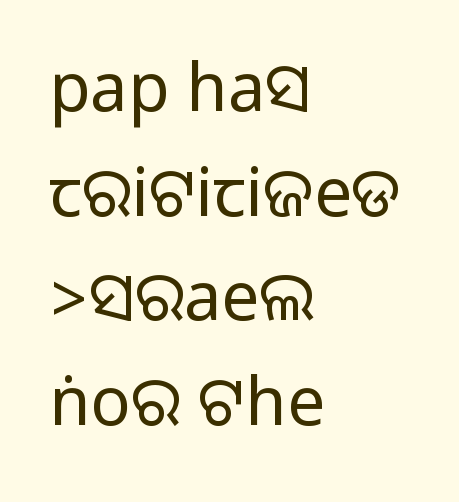
{"serif": "no", "italic": "no", "width": "normal", "stroke_contrast": "medium", "monospaced": "no", "underline": "no", "align": "left", "line_spacing": "normal", "line_spacing_ratio": 1.56, "letter_spacing": "normal", "letter_spacing_em": 0.0, "glyph_px": 67}
